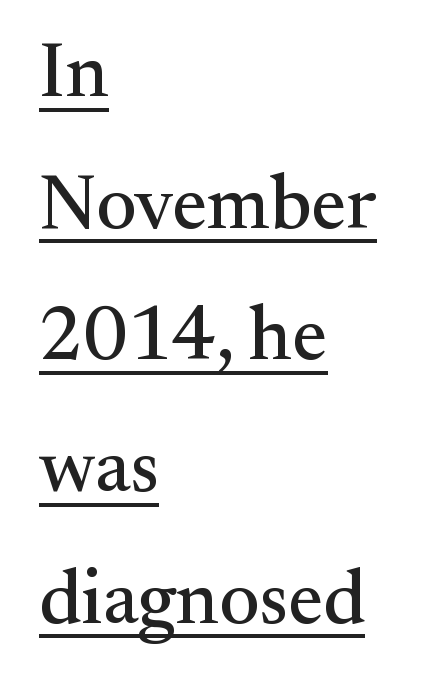
You could not count columns in this text — the font is proportionally spaced. The type sits square on the baseline with zero lean. This rendering leaves character spacing at its baseline value. Compared with a centered layout, this one pins lines to the left instead. The type family on display is of the serif kind. The string is rendered with underlining switched on.
